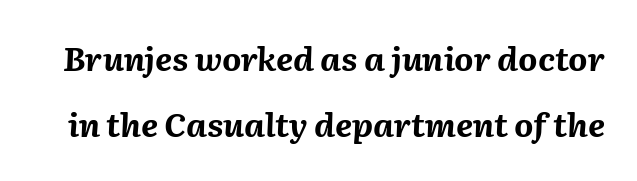
Q: Is the text bold? A: Yes.
Q: Is the text italic (slanted)? A: Yes, it leans right by about 2 degrees.
Q: Is the text underlined? A: No.
Q: Is the spacing between letters normal or unusually wide? A: Normal.
Q: Is the spacing between lines tight, normal or loose? A: Loose.
Q: Width (condensed, normal, or wide)? A: Normal.
Q: Stroke contrast? A: Medium.
Q: x-height? A: Medium.
Q: Monospaced? A: No.
